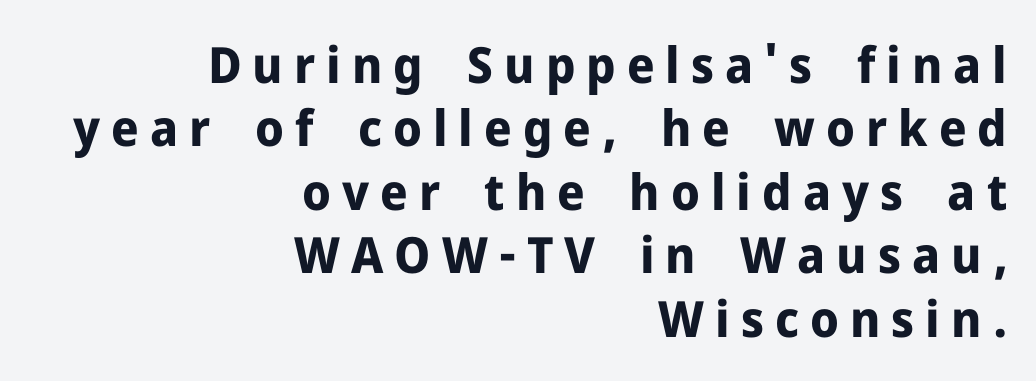
The image shows 50 px bold sans-serif type, upright; set right-aligned, normal line spacing (1.27x), unusually wide letter spacing (+0.22 em), not underlined; low stroke contrast and a medium x-height.
